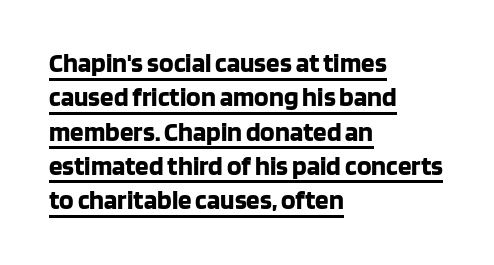
{"italic": "no", "bold": "yes", "underline": "yes", "align": "left", "line_spacing": "normal", "line_spacing_ratio": 1.27, "letter_spacing": "normal", "letter_spacing_em": 0.0, "glyph_px": 27}
